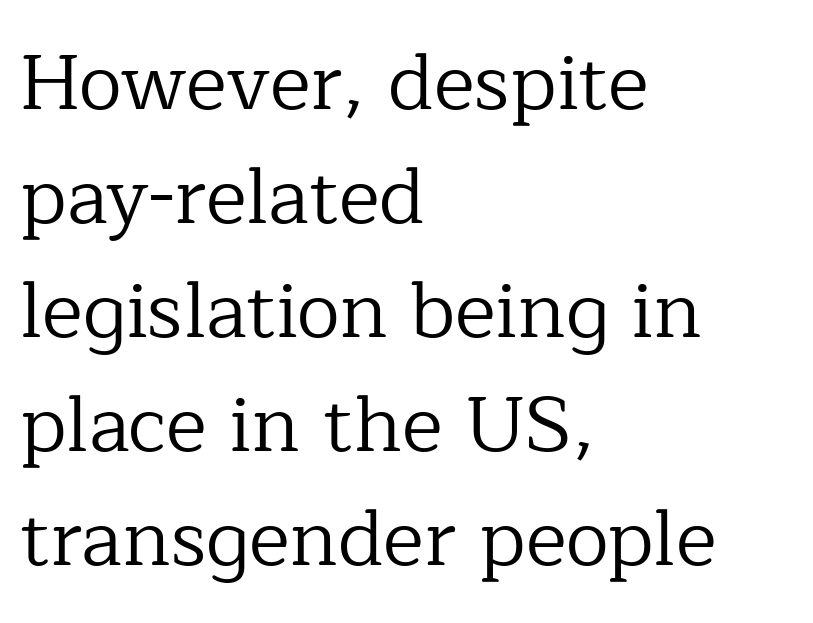
No extra ink here — the face is not bold. Nope, not italic — everything's standing straight. Looks like regular typesetting: each glyph gets only the width it needs. The space directly below the letters is spotless. In CSS terms this would be text-align: left. Summary of vertical rhythm: regular, with standard interline spacing.
